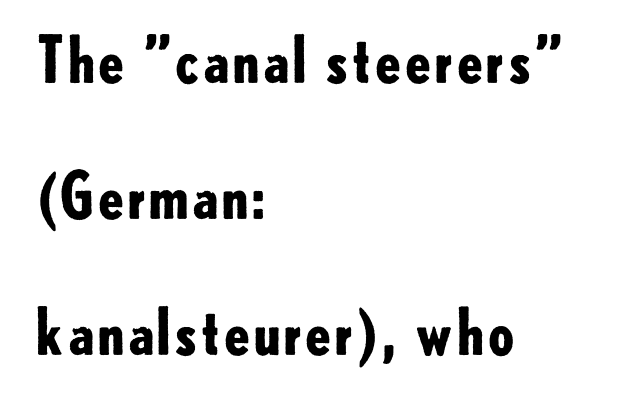
The image shows 62 px bold sans-serif type, upright; set left-aligned, loose line spacing (2.19x), normal letter spacing, not underlined; low stroke contrast and a small x-height.
